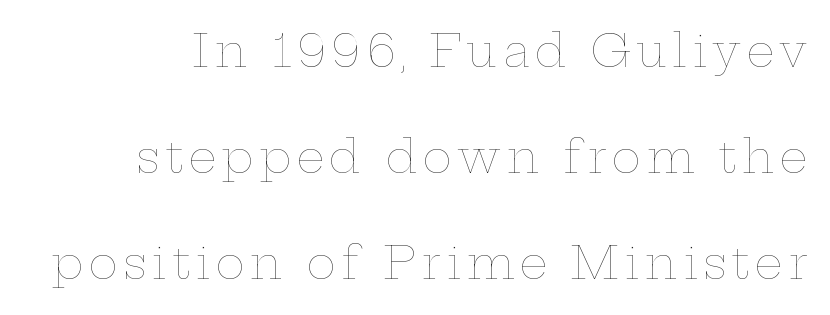
The image shows 44 px thin, wide type, upright; set loose line spacing (2.41x), not underlined; low stroke contrast and a medium x-height.
